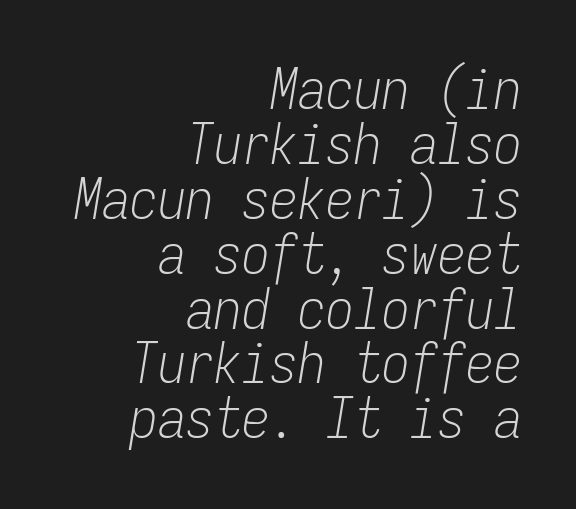
{"italic": "yes", "lean": "right", "slant_degrees": 9, "bold": "no", "weight": "light", "width": "condensed", "stroke_contrast": "low", "x_height": "medium", "monospaced": "yes", "underline": "no", "align": "right", "line_spacing": "tight", "line_spacing_ratio": 0.98, "letter_spacing": "normal", "letter_spacing_em": 0.0, "glyph_px": 56}
